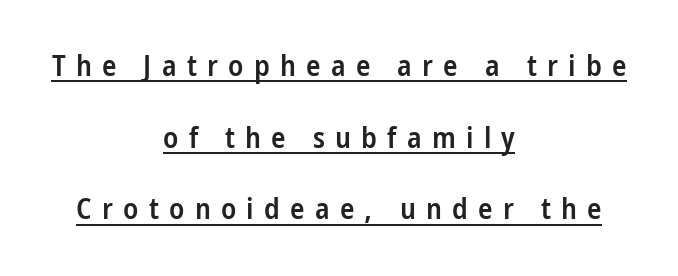
There is plenty of visible air inserted between adjacent glyphs. The passage shown is typed in a proportional face where columns would drift. The designer dialed line spacing up above the default. You can tell from the bare stems that sans-serif type was used.
